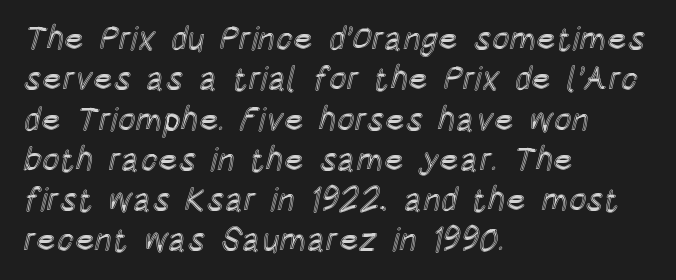
The image shows 33 px condensed type; set left-aligned, line spacing 1.22x, normal letter spacing, not underlined; a large x-height.
